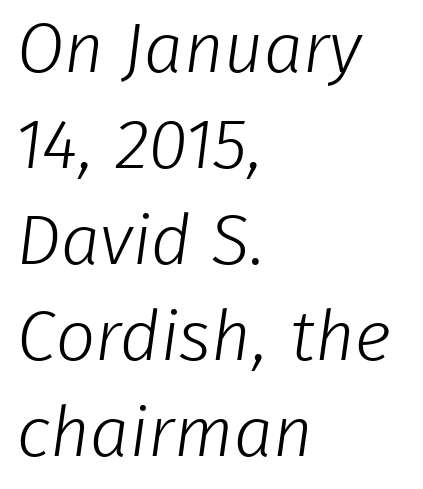
Q: Is the text bold? A: No.
Q: Is the typeface a serif or a sans-serif typeface? A: Sans-serif.
Q: Is the text underlined? A: No.
Q: How is the paragraph aligned? A: Left-aligned.
Q: Is the spacing between letters normal or unusually wide? A: Normal.
Q: Is the spacing between lines tight, normal or loose? A: Normal.
Q: Width (condensed, normal, or wide)? A: Normal.
Q: Stroke contrast? A: Low.
Q: x-height? A: Medium.
Q: Monospaced? A: No.
